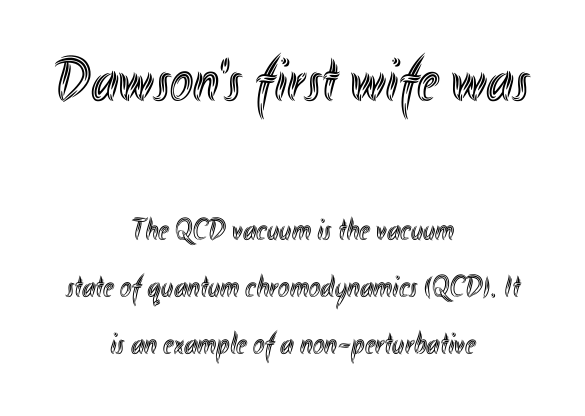
Inter-character spacing is left at the font's built-in metrics. Just letters on the line, the space beneath them empty. Proportional: the letters do not fall into vertical columns. Is the block centered? Yes — each line is placed symmetrically about the middle. Here the first block reads like a headline and the second like body copy.
